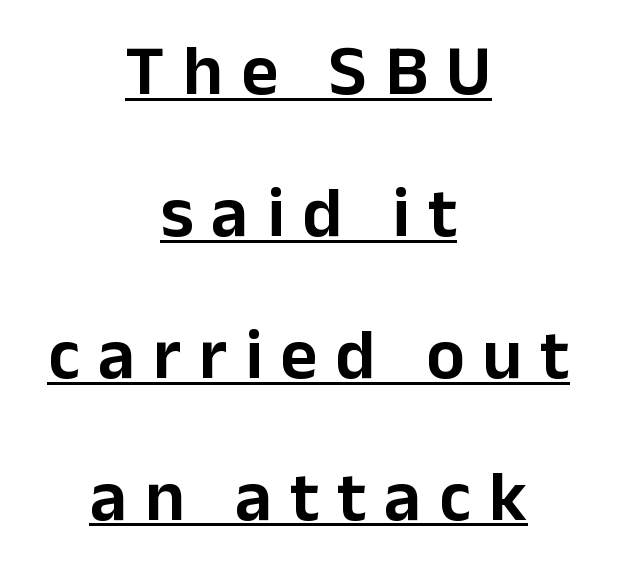
The image shows 72 px sans-serif type, upright; set centered, loose line spacing (1.97x), unusually wide letter spacing (+0.25 em), underlined; low stroke contrast and a medium x-height.
